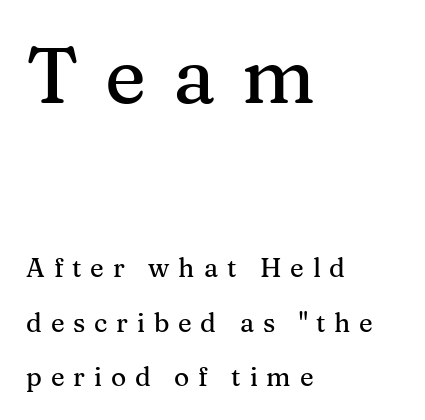
Q: Is the text italic (slanted)? A: No, it is upright.
Q: Is the typeface a serif or a sans-serif typeface? A: Serif.
Q: Is the text underlined? A: No.
Q: How is the paragraph aligned? A: Left-aligned.
Q: Is the spacing between letters normal or unusually wide? A: Unusually wide.
Q: Is the spacing between lines tight, normal or loose? A: Loose.
Q: Which block of text is set in a larger size, the first (top) or the second (bottom)? A: The first (top) one.
Q: Width (condensed, normal, or wide)? A: Normal.
Q: Stroke contrast? A: Medium.
Q: x-height? A: Medium.
Q: Monospaced? A: No.
